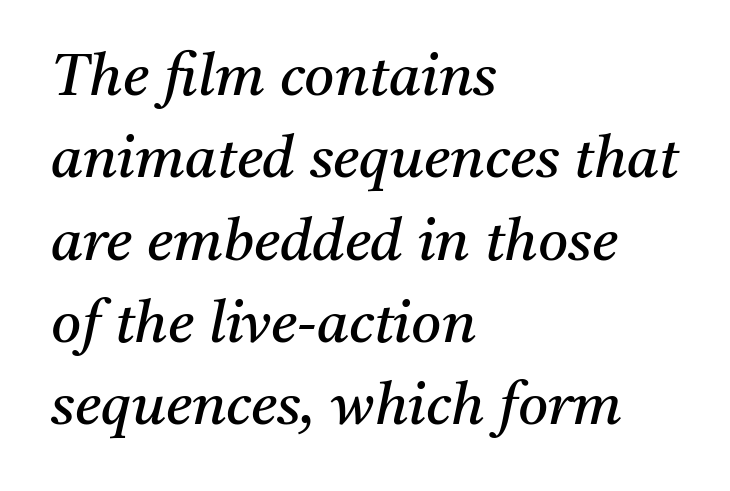
The image shows 58 px regular-weight serif type, italic (leaning right); set left-aligned, normal line spacing (1.42x), normal letter spacing, not underlined; medium stroke contrast and a medium x-height.
